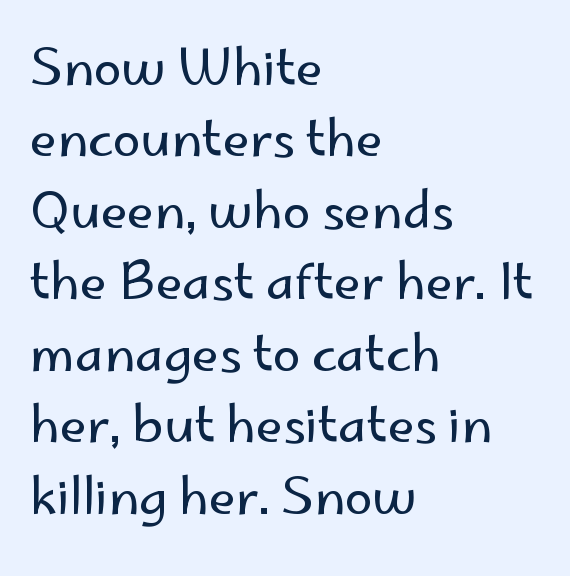
The image shows 50 px regular-weight sans-serif type, upright; set left-aligned, normal line spacing (1.43x), normal letter spacing, not underlined; low stroke contrast and a small x-height.
